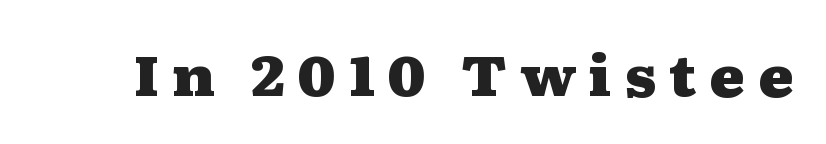
{"serif": "yes", "italic": "no", "bold": "yes", "weight": "heavy", "width": "wide", "stroke_contrast": "medium", "x_height": "medium", "monospaced": "no", "underline": "no", "letter_spacing": "wide", "letter_spacing_em": 0.22, "glyph_px": 55}
